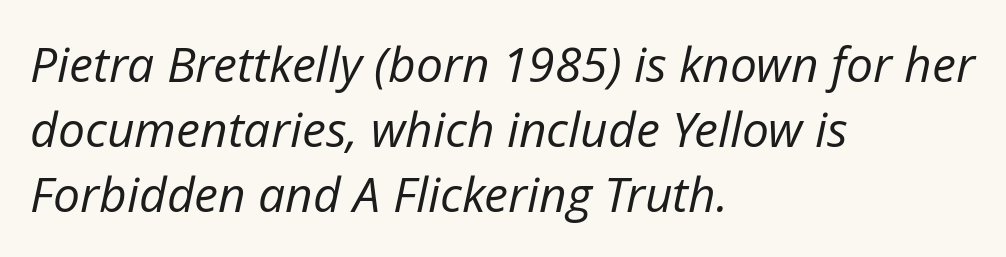
The paragraph shown leans on its left margin. Is this a heavy cut? Hardly; it is regular or lighter. Is this a fixed-width face? No — the glyphs have proportional, varying widths. Slanted lettering throughout. This rendering features lettering with no underline.
